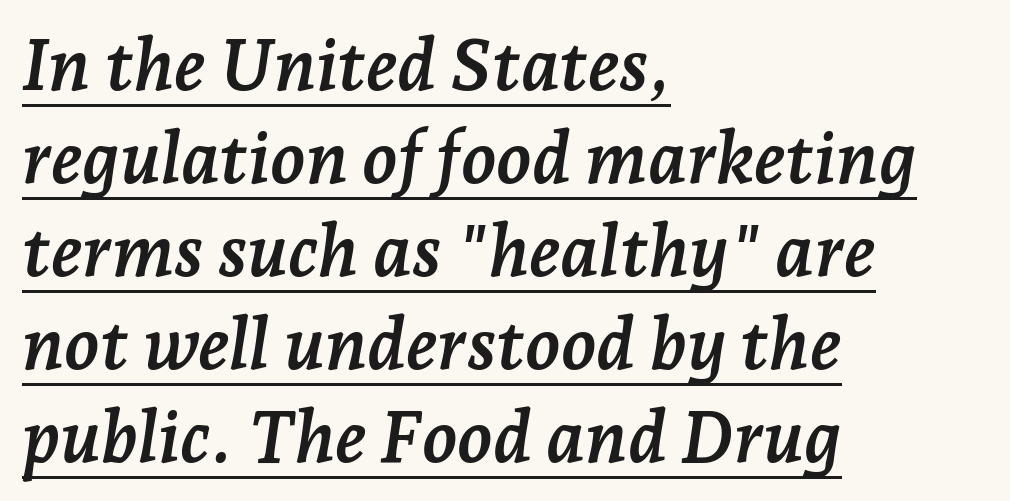
{"serif": "yes", "italic": "yes", "lean": "right", "slant_degrees": 7, "bold": "yes", "weight": "semibold", "width": "normal", "stroke_contrast": "low", "x_height": "medium", "monospaced": "no", "underline": "yes", "align": "left", "line_spacing": "normal", "line_spacing_ratio": 1.29, "letter_spacing": "normal", "letter_spacing_em": 0.0, "glyph_px": 72}
